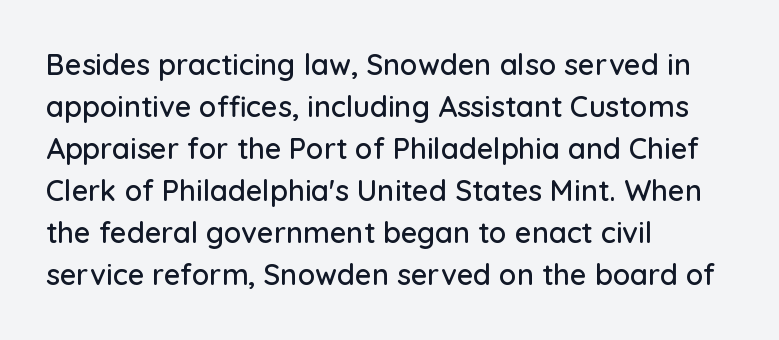
Q: Is the text italic (slanted)? A: No, it is upright.
Q: Is the typeface a serif or a sans-serif typeface? A: Sans-serif.
Q: Is the text underlined? A: No.
Q: How is the paragraph aligned? A: Left-aligned.
Q: Is the spacing between letters normal or unusually wide? A: Normal.
Q: Is the spacing between lines tight, normal or loose? A: Normal.
Q: Width (condensed, normal, or wide)? A: Normal.
Q: Stroke contrast? A: Low.
Q: x-height? A: Medium.
Q: Monospaced? A: No.
